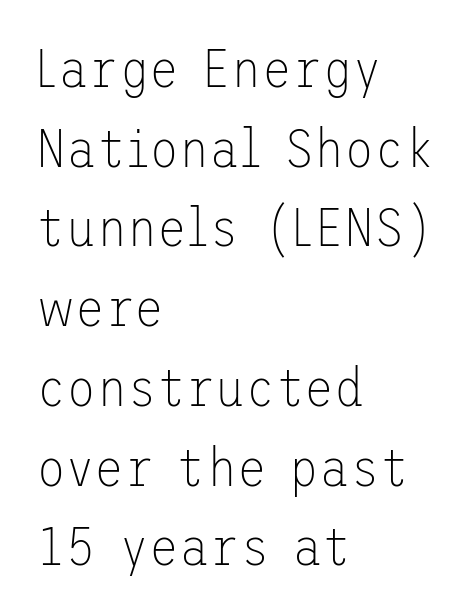
Q: Is the text bold? A: No.
Q: Is the text italic (slanted)? A: No, it is upright.
Q: Is the typeface a serif or a sans-serif typeface? A: Sans-serif.
Q: Is the text underlined? A: No.
Q: How is the paragraph aligned? A: Left-aligned.
Q: Is the spacing between letters normal or unusually wide? A: Normal.
Q: Is the spacing between lines tight, normal or loose? A: Normal.
Q: Width (condensed, normal, or wide)? A: Normal.
Q: Stroke contrast? A: Low.
Q: x-height? A: Medium.
